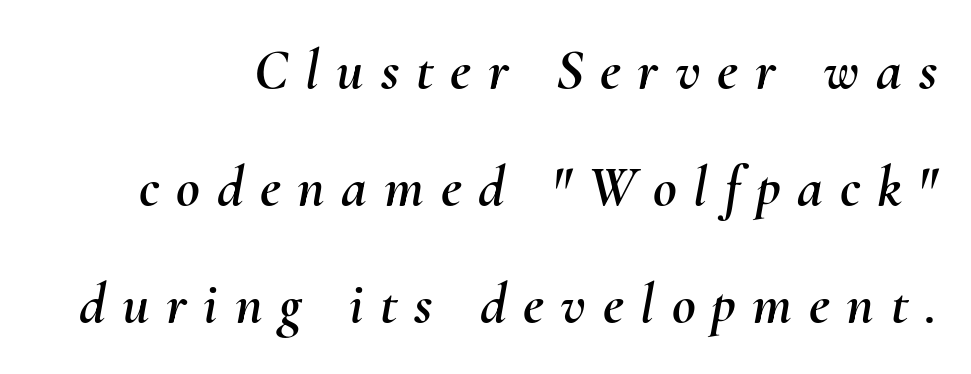
{"italic": "yes", "lean": "right", "slant_degrees": 10, "width": "normal", "stroke_contrast": "medium", "x_height": "small", "monospaced": "no", "underline": "no", "align": "right", "line_spacing": "loose", "line_spacing_ratio": 2.02, "letter_spacing": "wide", "letter_spacing_em": 0.29, "glyph_px": 58}
